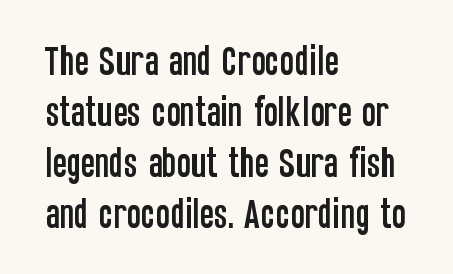
{"serif": "no", "italic": "no", "width": "condensed", "stroke_contrast": "low", "x_height": "large", "monospaced": "no", "underline": "no", "align": "left", "line_spacing": "normal", "line_spacing_ratio": 1.5, "letter_spacing": "normal", "letter_spacing_em": 0.0, "glyph_px": 34}
